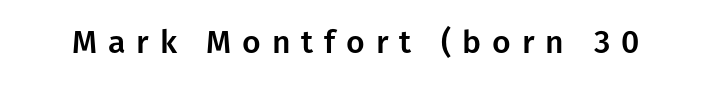
The image shows 32 px sans-serif type, upright; set unusually wide letter spacing (+0.34 em), not underlined; low stroke contrast and a medium x-height.
